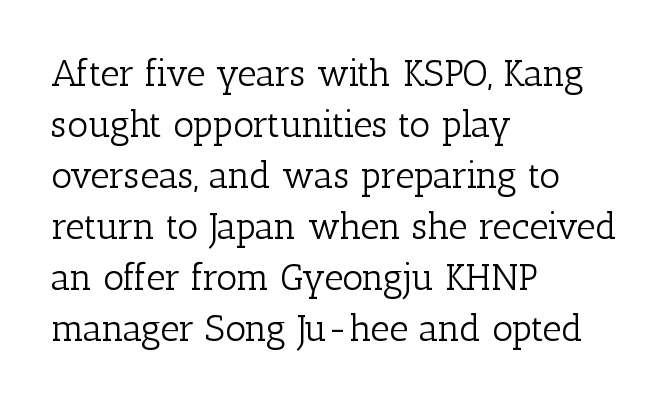
The image shows 37 px light serif type, upright; set left-aligned, normal line spacing (1.38x), normal letter spacing, not underlined; low stroke contrast and a medium x-height.
